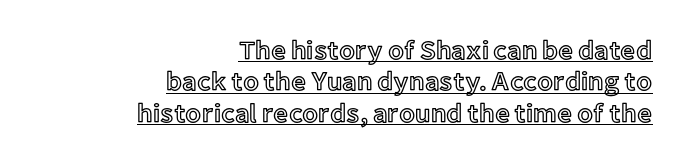
The image shows 26 px text type, upright; set right-aligned, line spacing 1.21x, normal letter spacing, underlined.
